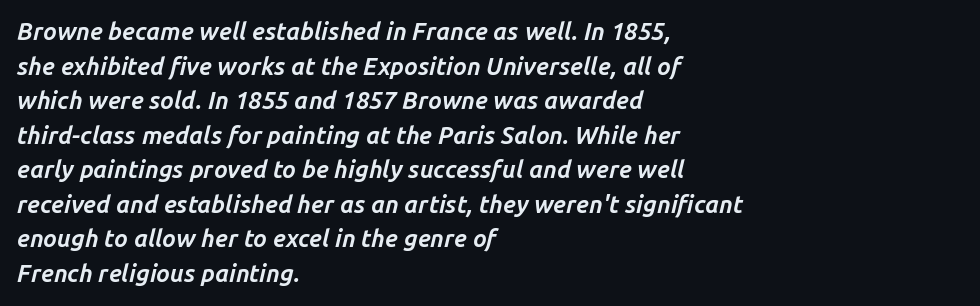
Q: Is the text bold? A: Yes.
Q: Is the text italic (slanted)? A: Yes, it leans right by about 14 degrees.
Q: Is the text underlined? A: No.
Q: How is the paragraph aligned? A: Left-aligned.
Q: Is the spacing between letters normal or unusually wide? A: Normal.
Q: Is the spacing between lines tight, normal or loose? A: Normal.
